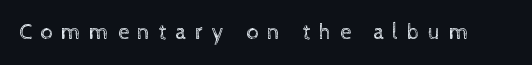
Tracking value appears strongly positive — letters spread wide. The specimen reads as upright at a glance. On a weight scale, this lands at 450 or below. Decoration check: the copy has no underline.
